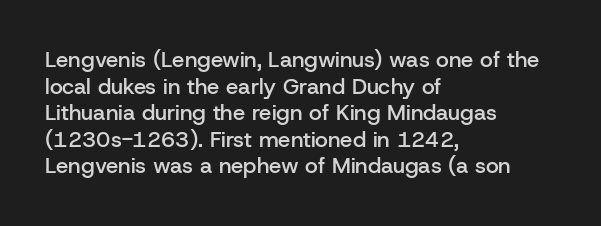
The image shows 22 px text type, upright; set left-aligned, line spacing 1.21x, normal letter spacing, not underlined.
